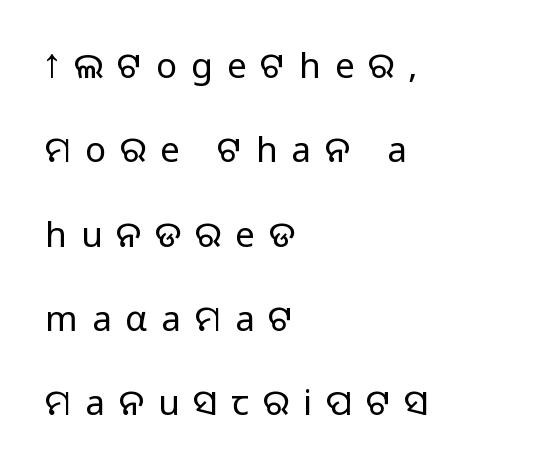
The image shows 35 px sans-serif type, upright; set left-aligned, loose line spacing (2.41x), unusually wide letter spacing (+0.4 em), not underlined; medium stroke contrast.
